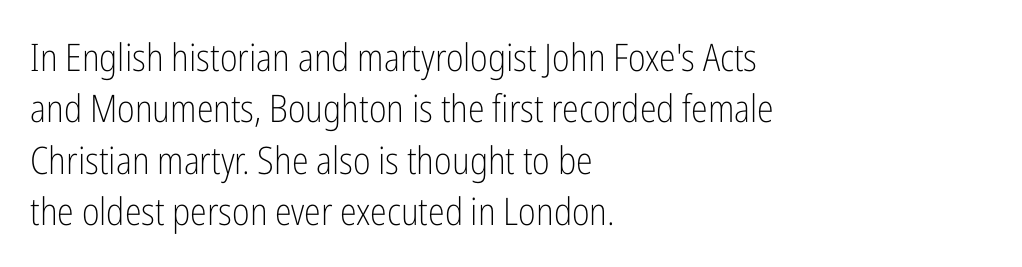
{"serif": "no", "italic": "no", "bold": "no", "weight": "light", "width": "condensed", "stroke_contrast": "low", "x_height": "medium", "monospaced": "no", "underline": "no", "align": "left", "line_spacing": "normal", "line_spacing_ratio": 1.35, "letter_spacing": "normal", "letter_spacing_em": 0.0, "glyph_px": 38}
